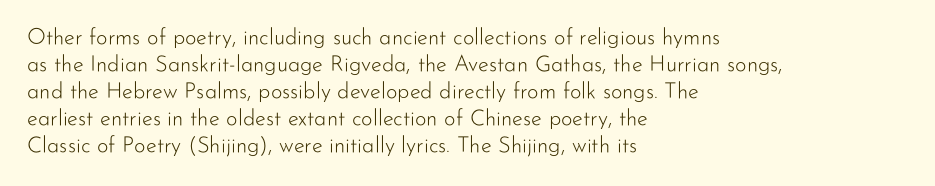
The image shows 22 px text type, upright; set left-aligned, line spacing 1.23x, normal letter spacing, not underlined.
